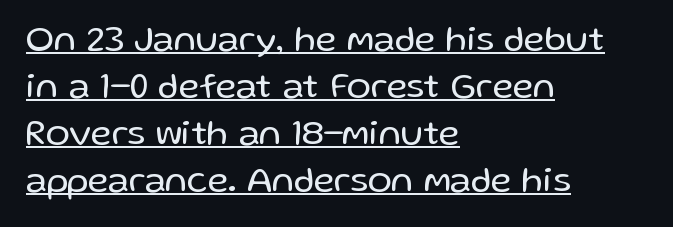
{"serif": "no", "italic": "no", "bold": "no", "weight": "regular", "width": "normal", "stroke_contrast": "low", "x_height": "medium", "monospaced": "no", "underline": "yes", "align": "left", "line_spacing": "normal", "line_spacing_ratio": 1.31, "letter_spacing": "normal", "letter_spacing_em": 0.0, "glyph_px": 36}
